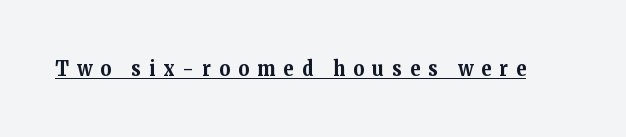
The image shows 21 px bold type, upright; set unusually wide letter spacing (+0.39 em), underlined.
